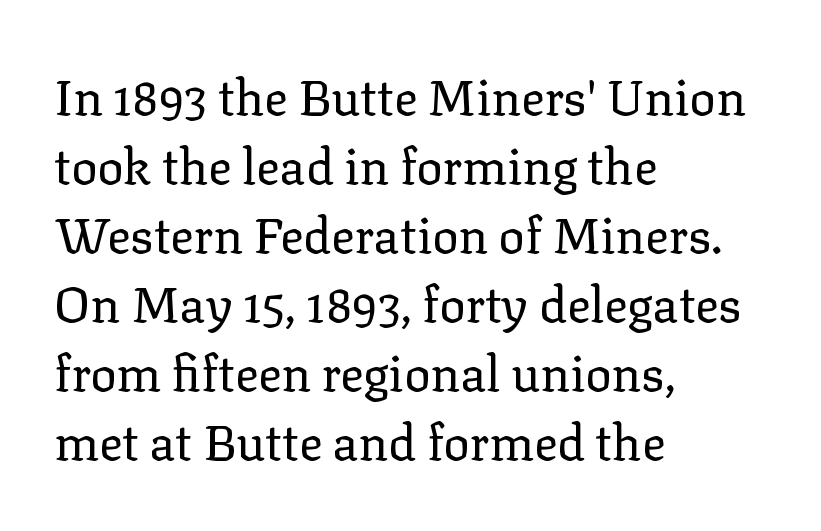
The image shows 49 px regular-weight serif type, upright; set left-aligned, normal line spacing (1.41x), normal letter spacing, not underlined; low stroke contrast and a medium x-height.
